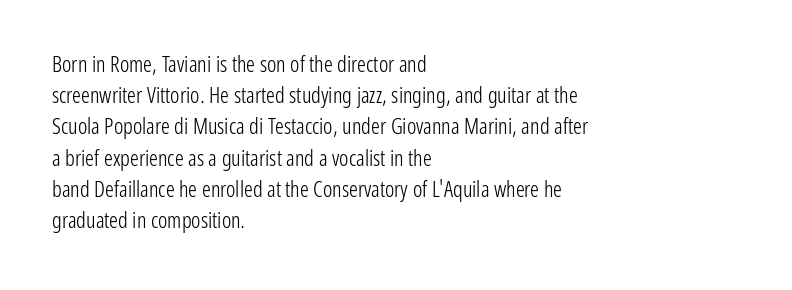
Every row of glyphs begins at an identical x-position on the left. The typesetting does not lean heavy: it is not bold. One glance says typical: line gaps are just what's usual. Underlining? Definitely not there.
